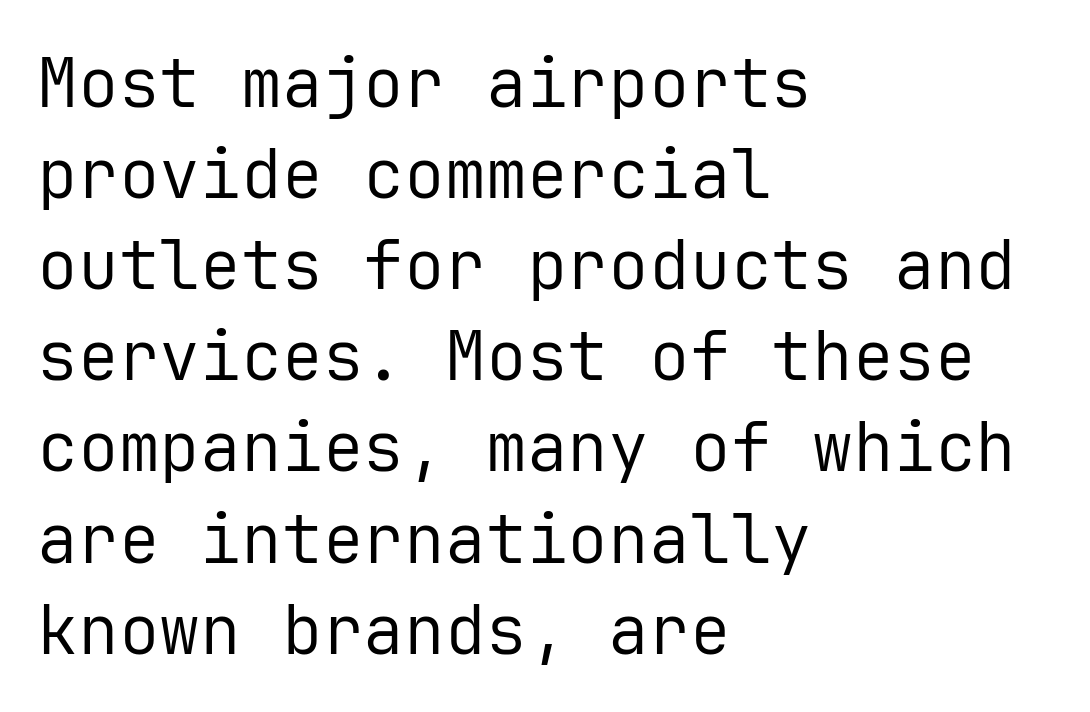
{"serif": "no", "italic": "no", "bold": "no", "weight": "regular", "width": "normal", "stroke_contrast": "low", "x_height": "medium", "monospaced": "yes", "underline": "no", "align": "left", "line_spacing": "normal", "line_spacing_ratio": 1.34, "letter_spacing": "normal", "letter_spacing_em": 0.0, "glyph_px": 68}
